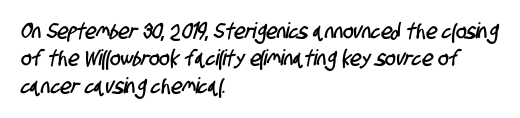
{"underline": "no", "align": "left", "line_spacing_ratio": 1.24, "letter_spacing": "normal", "letter_spacing_em": 0.0, "glyph_px": 22}
